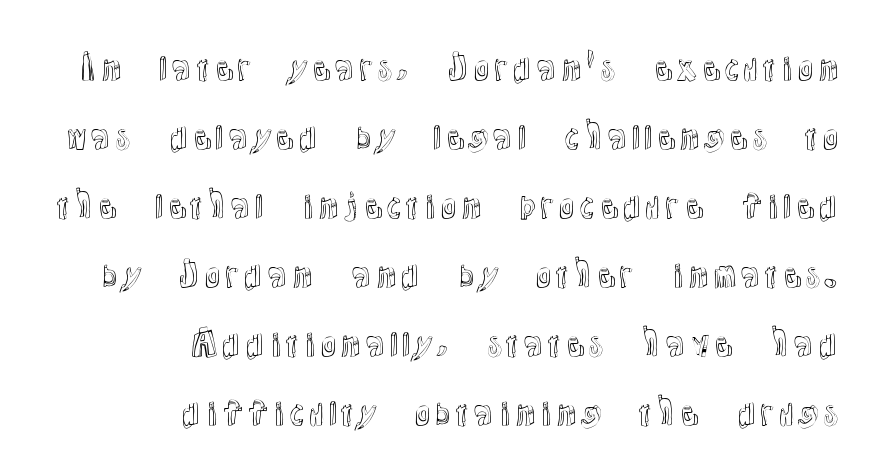
Q: Is the text italic (slanted)? A: No, it is upright.
Q: Is the text underlined? A: No.
Q: How is the paragraph aligned? A: Right-aligned.
Q: Is the spacing between letters normal or unusually wide? A: Normal.
Q: Is the spacing between lines tight, normal or loose? A: Loose.
Q: Width (condensed, normal, or wide)? A: Normal.
Q: x-height? A: Medium.
Q: Monospaced? A: No.
